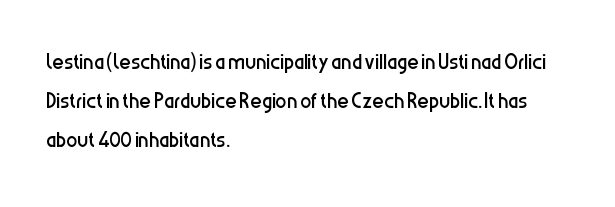
Q: Is the text bold? A: No.
Q: Is the text italic (slanted)? A: No, it is upright.
Q: Is the typeface a serif or a sans-serif typeface? A: Sans-serif.
Q: Is the text underlined? A: No.
Q: How is the paragraph aligned? A: Left-aligned.
Q: Is the spacing between letters normal or unusually wide? A: Normal.
Q: Is the spacing between lines tight, normal or loose? A: Normal.
Q: Width (condensed, normal, or wide)? A: Condensed.
Q: Stroke contrast? A: Low.
Q: x-height? A: Medium.
Q: Monospaced? A: No.
